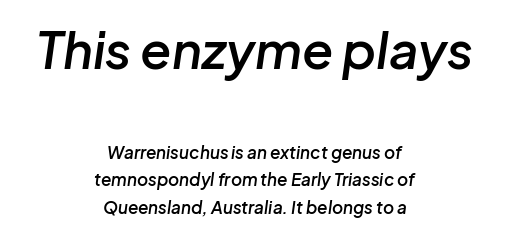
Q: Is the text bold? A: Semi-bold.
Q: Is the text italic (slanted)? A: Yes, it leans right by about 8 degrees.
Q: Is the text underlined? A: No.
Q: How is the paragraph aligned? A: Centered.
Q: Is the spacing between letters normal or unusually wide? A: Normal.
Q: Is the spacing between lines tight, normal or loose? A: Normal.
Q: Which block of text is set in a larger size, the first (top) or the second (bottom)? A: The first (top) one.
Q: Width (condensed, normal, or wide)? A: Normal.
Q: Stroke contrast? A: Low.
Q: x-height? A: Medium.
Q: Monospaced? A: No.
